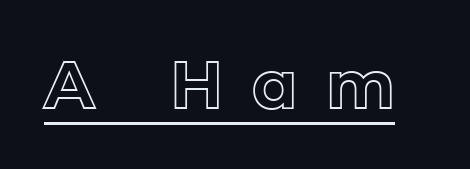
The image shows 66 px text type, upright; set unusually wide letter spacing (+0.43 em), underlined; a medium x-height.
